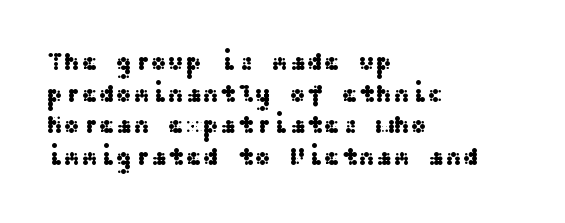
Q: Is the text italic (slanted)? A: No, it is upright.
Q: Is the text underlined? A: No.
Q: How is the paragraph aligned? A: Left-aligned.
Q: Is the spacing between letters normal or unusually wide? A: Normal.
